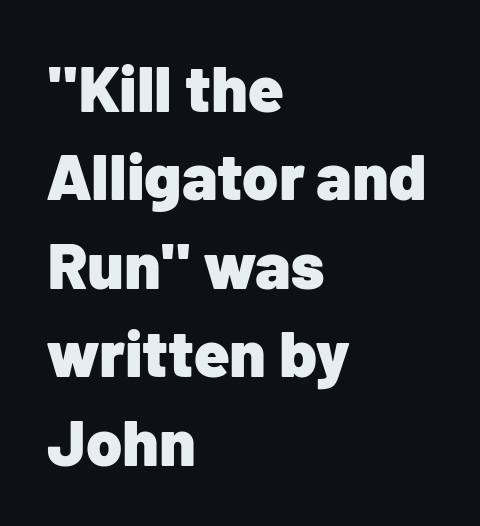
Q: Is the text bold? A: Yes.
Q: Is the text italic (slanted)? A: No, it is upright.
Q: Is the typeface a serif or a sans-serif typeface? A: Sans-serif.
Q: Is the text underlined? A: No.
Q: How is the paragraph aligned? A: Left-aligned.
Q: Is the spacing between letters normal or unusually wide? A: Normal.
Q: Is the spacing between lines tight, normal or loose? A: Normal.
Q: Width (condensed, normal, or wide)? A: Normal.
Q: Stroke contrast? A: Low.
Q: x-height? A: Medium.
Q: Monospaced? A: No.
